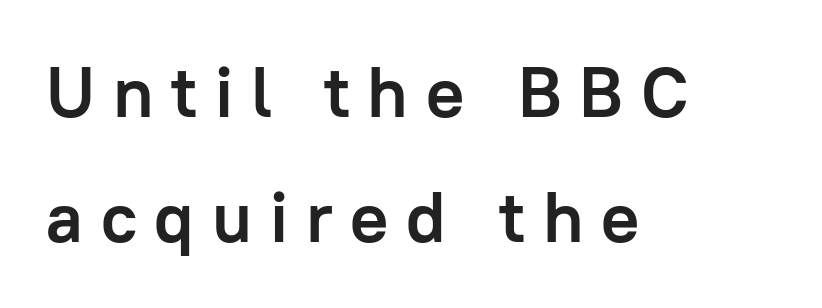
The type is letterspaced generously, with wide tracking. This rendering features lettering with no underline. Heavy-handed strokes throughout: this text is bold. The passage is arranged the way most books set body copy — flush left.
